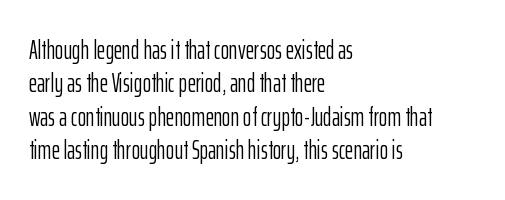
Q: Is the text bold? A: No.
Q: Is the text italic (slanted)? A: No, it is upright.
Q: Is the text underlined? A: No.
Q: How is the paragraph aligned? A: Left-aligned.
Q: Is the spacing between letters normal or unusually wide? A: Normal.
Q: Is the spacing between lines tight, normal or loose? A: Normal.
